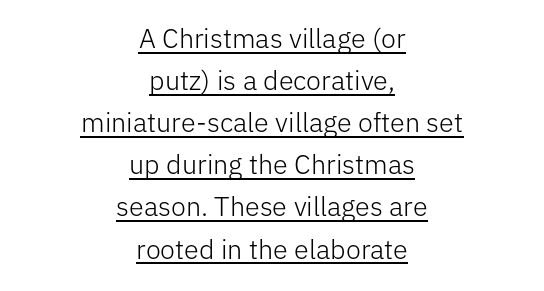
The image shows 27 px text type, upright; set centered, normal line spacing (1.56x), normal letter spacing, underlined.
